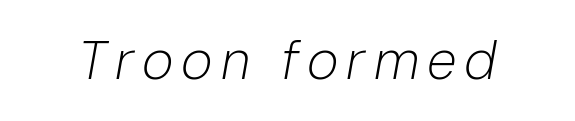
The image shows 54 px light type, italic (leaning right); set not underlined; low stroke contrast and a medium x-height.
